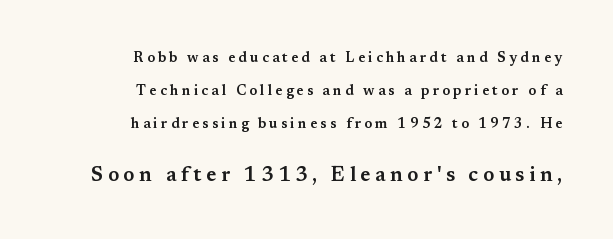
{"italic": "no", "underline": "no", "align": "right", "line_spacing": "loose", "line_spacing_ratio": 2.36, "letter_spacing": "wide", "letter_spacing_em": 0.23, "larger_block": "second", "size_ratio": 1.43, "glyph_px": 20}
